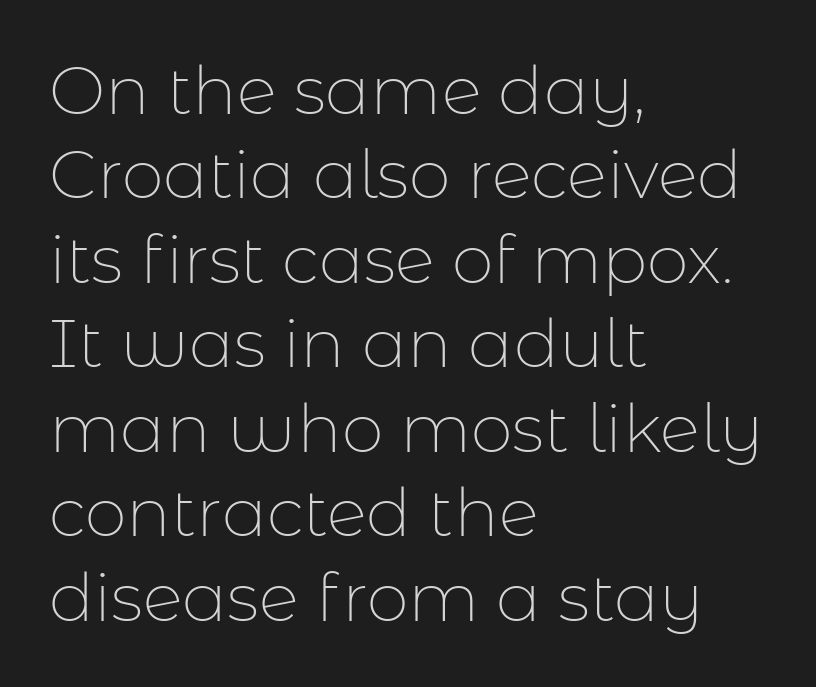
Q: Is the text bold? A: No.
Q: Is the text italic (slanted)? A: No, it is upright.
Q: Is the typeface a serif or a sans-serif typeface? A: Sans-serif.
Q: Is the text underlined? A: No.
Q: How is the paragraph aligned? A: Left-aligned.
Q: Is the spacing between letters normal or unusually wide? A: Normal.
Q: Is the spacing between lines tight, normal or loose? A: Normal.
Q: Width (condensed, normal, or wide)? A: Normal.
Q: Stroke contrast? A: Low.
Q: x-height? A: Medium.
Q: Monospaced? A: No.
